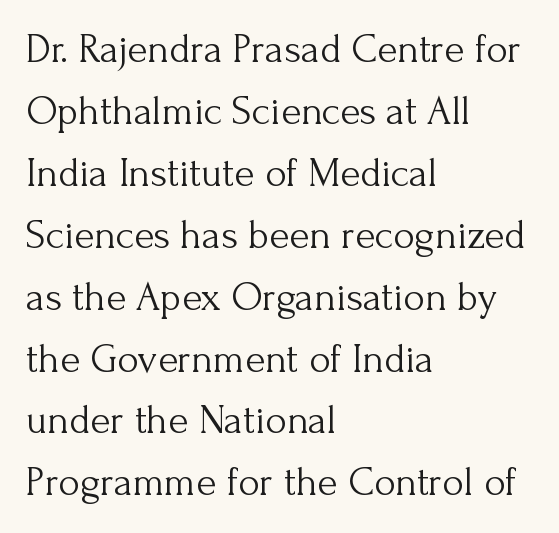
These glyphs show unthickened strokes, regular width or finer. Caption: multi-line text, flush left, ragged right. Classification — serif. Note the varied advance widths — an 'i' is clearly narrower than an 'm'. Posture: upright roman. The baseline area is clear.
